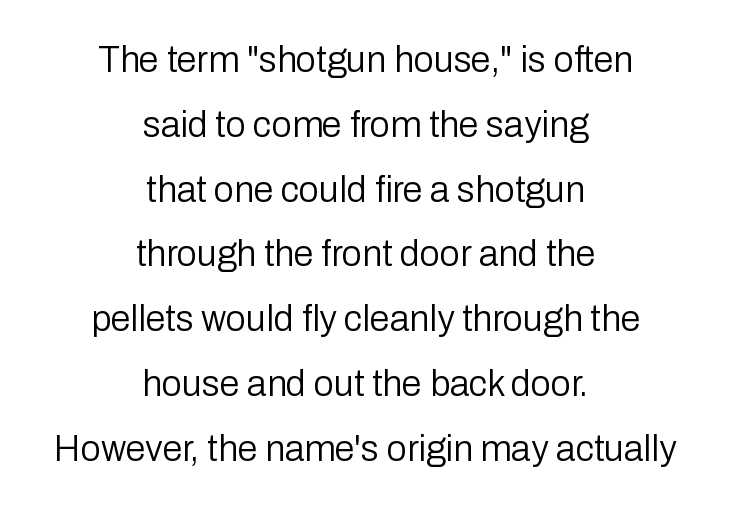
What kind of face is this? One without serifs — a sans. Unmarked baselines from the first word to the last. The whitespace from short lines is split evenly between both sides. This is roman type, the default non-slanted kind. You could call the tracking neutral — neither tight nor loose.
